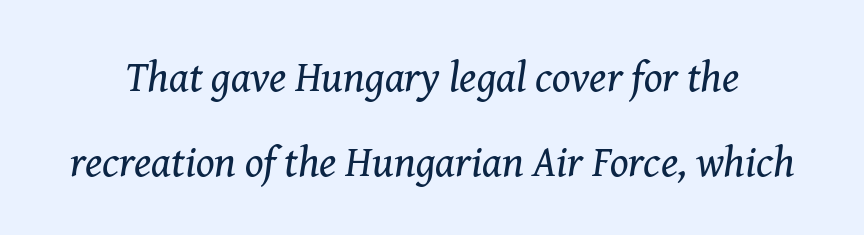
Each letter keeps its own natural width here, so spacing adapts to shape. How are the letters spaced? Ordinarily, with no added tracking. A serif font was chosen for this passage. Is the type heavy? It reads as light-to-regular instead.
